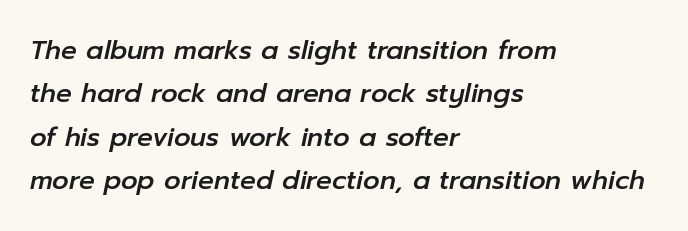
Look at the tracking — it's just the regular setting, nothing added. Underlining? Definitely not there. All the whitespace from short lines collects on the right. In terms of leading, this rendering sits right in the middle.
